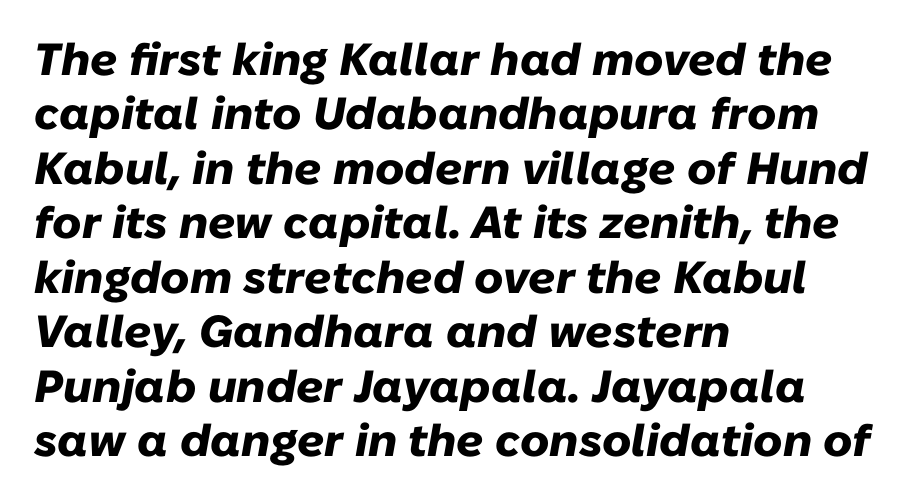
{"italic": "yes", "lean": "right", "slant_degrees": 10, "bold": "yes", "weight": "heavy", "width": "normal", "stroke_contrast": "low", "x_height": "medium", "monospaced": "no", "underline": "no", "align": "left", "line_spacing_ratio": 1.21, "letter_spacing": "normal", "letter_spacing_em": 0.0, "glyph_px": 45}
